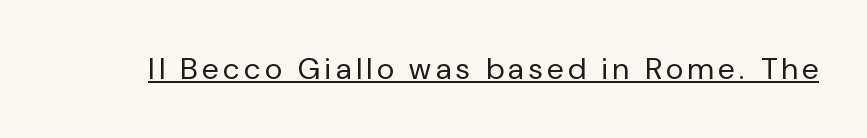
The image shows 30 px regular-weight sans-serif type, upright; set underlined; low stroke contrast and a medium x-height.
